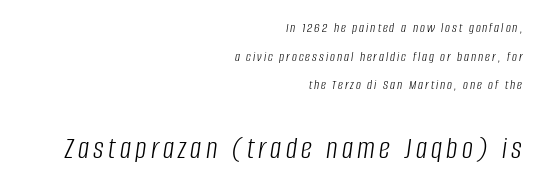
Q: Is the text bold? A: No.
Q: Is the text italic (slanted)? A: Yes, it leans right by about 8 degrees.
Q: Is the text underlined? A: No.
Q: How is the paragraph aligned? A: Right-aligned.
Q: Is the spacing between lines tight, normal or loose? A: Loose.
Q: Which block of text is set in a larger size, the first (top) or the second (bottom)? A: The second (bottom) one.
Q: Width (condensed, normal, or wide)? A: Condensed.
Q: Stroke contrast? A: Low.
Q: x-height? A: Large.
Q: Monospaced? A: No.
